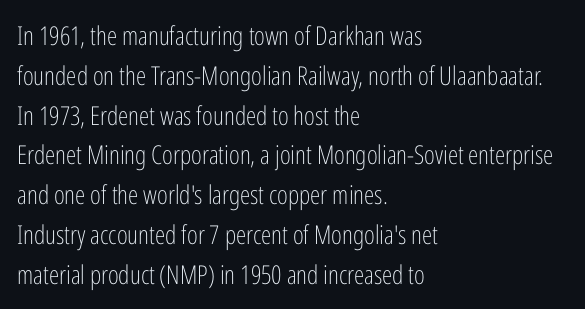
The image shows 26 px text type, upright; set left-aligned, normal line spacing (1.53x), normal letter spacing, not underlined.
